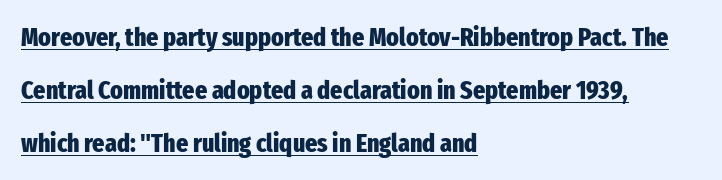
Posture: vertical. Quick note: underline on. Its strokes are broad and dark, the hallmark of bold type. Each word holds together tightly as a unit, with standard inter-letter gaps. A typesetter would call this leading open, well beyond the default. Horizontally, the lines are justified to the leading edge only.
